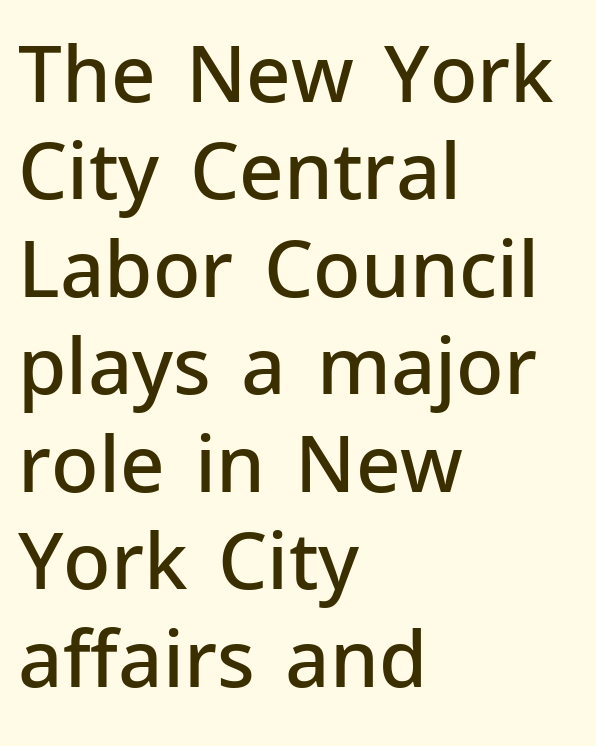
Q: Is the text bold? A: Semi-bold.
Q: Is the text italic (slanted)? A: No, it is upright.
Q: Is the typeface a serif or a sans-serif typeface? A: Sans-serif.
Q: Is the text underlined? A: No.
Q: How is the paragraph aligned? A: Left-aligned.
Q: Is the spacing between letters normal or unusually wide? A: Normal.
Q: Is the spacing between lines tight, normal or loose? A: Normal.
Q: Width (condensed, normal, or wide)? A: Normal.
Q: Stroke contrast? A: Low.
Q: x-height? A: Medium.
Q: Monospaced? A: No.
